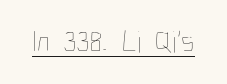
{"italic": "no", "bold": "no", "weight": "thin", "width": "condensed", "stroke_contrast": "low", "x_height": "medium", "monospaced": "no", "underline": "yes", "letter_spacing": "normal", "letter_spacing_em": 0.0, "glyph_px": 31}
